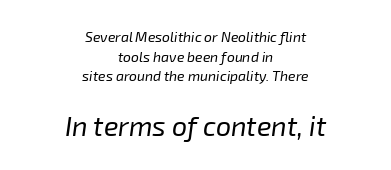
Plain, unruled lines of type. The typeface has the unassuming heft of standard copy or less. What stands out about the letter spacing? Nothing — it is the standard amount. Visually, the bottom section dominates because its glyphs are scaled up.
